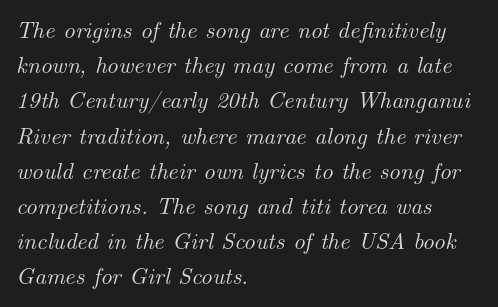
The image shows 23 px text type, italic (leaning right); set left-aligned, normal line spacing (1.53x), normal letter spacing, not underlined.
